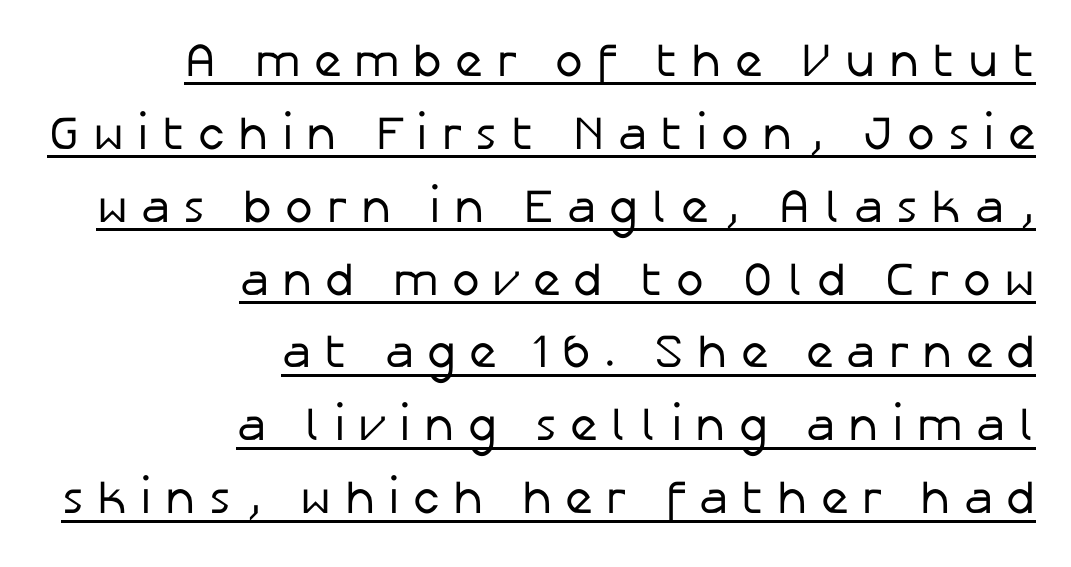
A typesetter would mark this as roman, not italic. Honestly, the letter spacing is so wide it's the main thing you notice. Stroke terminals: plain, sans-serif. Is this a fixed-width face? No — the glyphs have proportional, varying widths.
